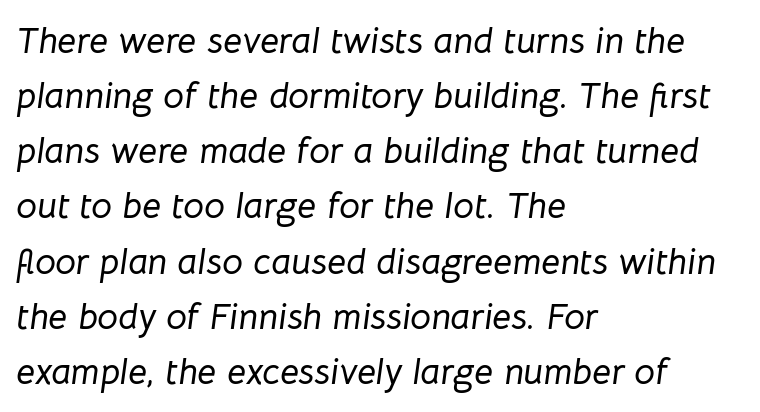
The image shows 37 px text type, italic (leaning right); set left-aligned, normal line spacing (1.49x), normal letter spacing, not underlined; low stroke contrast and a medium x-height.
